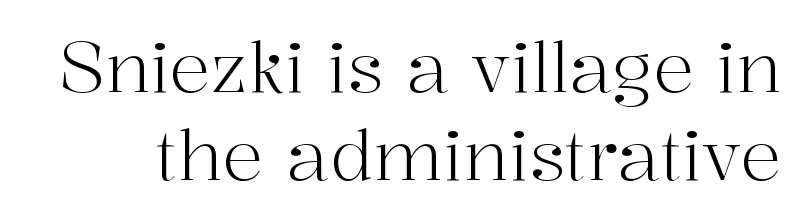
Q: Is the text bold? A: No.
Q: Is the text italic (slanted)? A: No, it is upright.
Q: Is the typeface a serif or a sans-serif typeface? A: Serif.
Q: Is the text underlined? A: No.
Q: Is the spacing between letters normal or unusually wide? A: Normal.
Q: Is the spacing between lines tight, normal or loose? A: Normal.
Q: Width (condensed, normal, or wide)? A: Normal.
Q: Stroke contrast? A: High.
Q: x-height? A: Medium.
Q: Monospaced? A: No.
